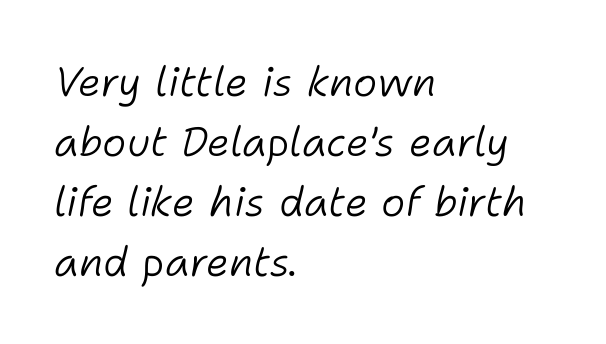
{"italic": "yes", "lean": "right", "slant_degrees": 11, "bold": "no", "weight": "light", "width": "normal", "stroke_contrast": "low", "x_height": "medium", "monospaced": "no", "underline": "no", "align": "left", "line_spacing": "normal", "line_spacing_ratio": 1.46, "letter_spacing": "normal", "letter_spacing_em": 0.0, "glyph_px": 41}
